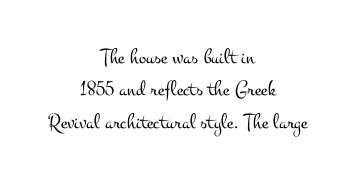
The image shows 22 px text type; set centered, normal line spacing (1.47x), normal letter spacing, not underlined.
